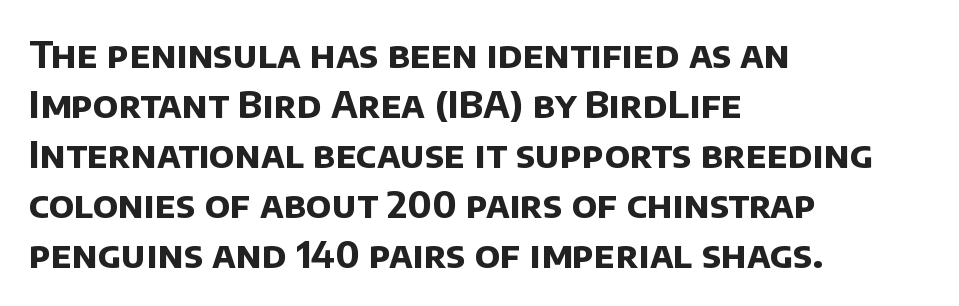
Q: Is the text bold? A: Yes.
Q: Is the typeface a serif or a sans-serif typeface? A: Sans-serif.
Q: Is the text underlined? A: No.
Q: How is the paragraph aligned? A: Left-aligned.
Q: Is the spacing between letters normal or unusually wide? A: Normal.
Q: Is the spacing between lines tight, normal or loose? A: Normal.
Q: Width (condensed, normal, or wide)? A: Normal.
Q: Stroke contrast? A: Low.
Q: x-height? A: Large.
Q: Monospaced? A: No.
